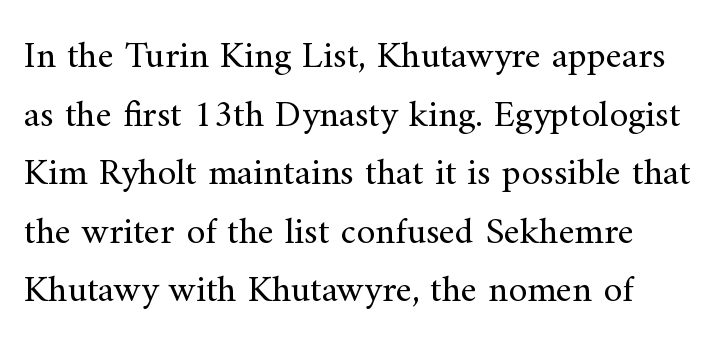
Posture: vertical. Only glyphs here, with clear space below each row. A typesetter would call this zero additional tracking. I'd call this a serif setting — the letters wear small feet. Counters stay open thanks to moderate or lighter strokes. Baseline-to-baseline distance is the conventional proportion of letter height.
